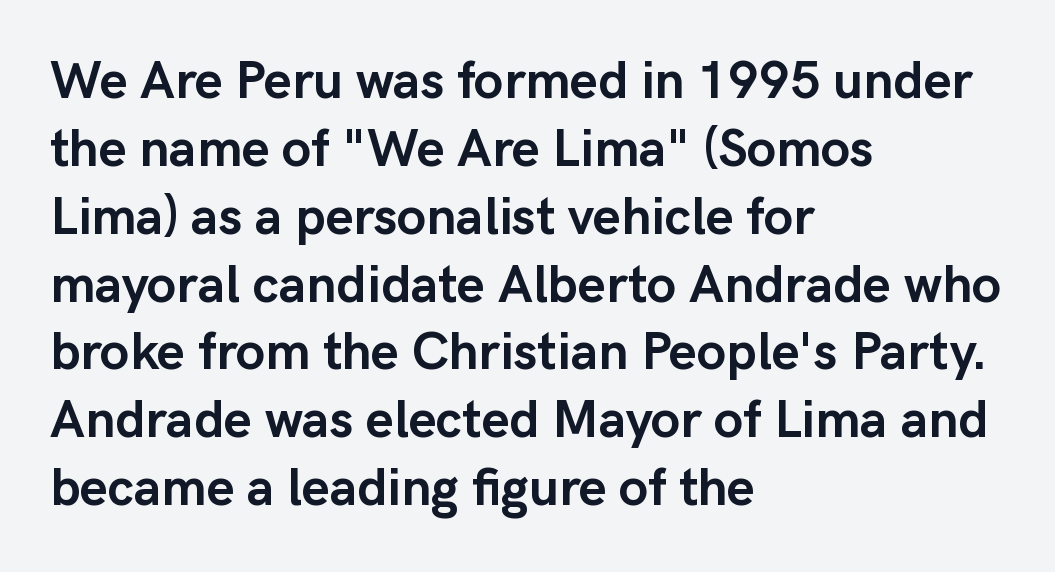
Vertically, the passage feels balanced, rows spaced as you'd expect. Thick stems and heavy bowls — unmistakably bold. Unlike italic type, these characters show no tilt at all. Think of a printed novel: that variable character pitch is what you see here. Type without underlining.
